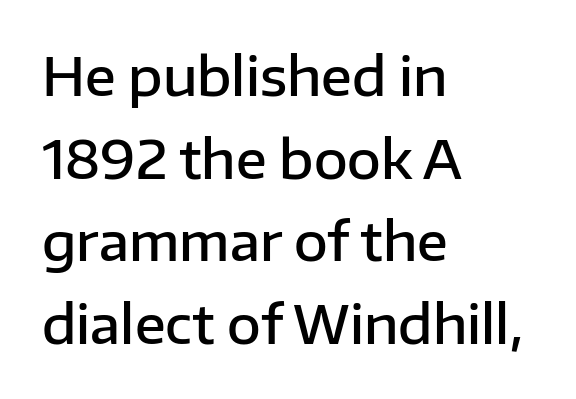
Q: Is the text bold? A: Semi-bold.
Q: Is the text italic (slanted)? A: No, it is upright.
Q: Is the typeface a serif or a sans-serif typeface? A: Sans-serif.
Q: Is the text underlined? A: No.
Q: How is the paragraph aligned? A: Left-aligned.
Q: Is the spacing between letters normal or unusually wide? A: Normal.
Q: Is the spacing between lines tight, normal or loose? A: Normal.
Q: Width (condensed, normal, or wide)? A: Normal.
Q: Stroke contrast? A: Low.
Q: x-height? A: Medium.
Q: Monospaced? A: No.
